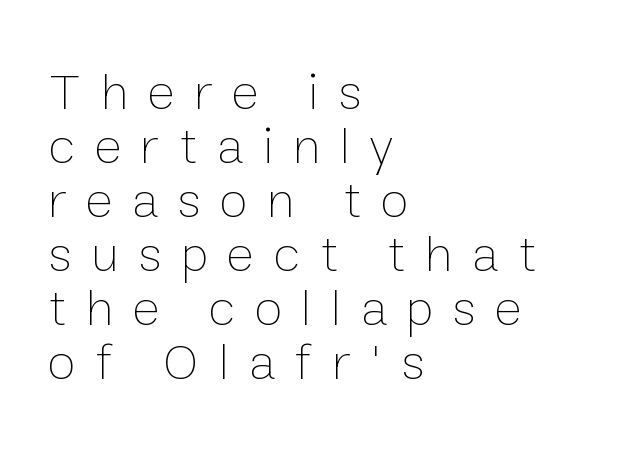
The image shows 52 px thin type, upright; set left-aligned, tight line spacing (1.04x), unusually wide letter spacing (+0.37 em), not underlined; low stroke contrast and a medium x-height.
